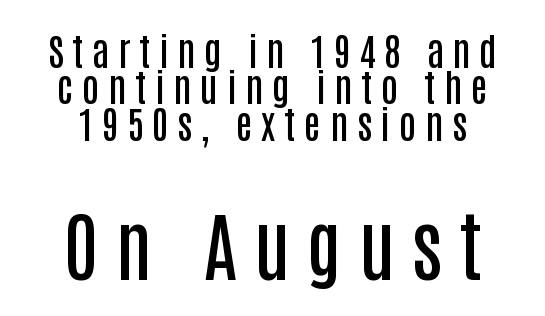
{"serif": "no", "italic": "no", "bold": "semi", "weight": "semibold", "width": "condensed", "stroke_contrast": "low", "x_height": "large", "monospaced": "no", "underline": "no", "align": "center", "line_spacing": "tight", "line_spacing_ratio": 0.96, "letter_spacing": "wide", "letter_spacing_em": 0.23, "larger_block": "second", "size_ratio": 1.97, "glyph_px": 75}
